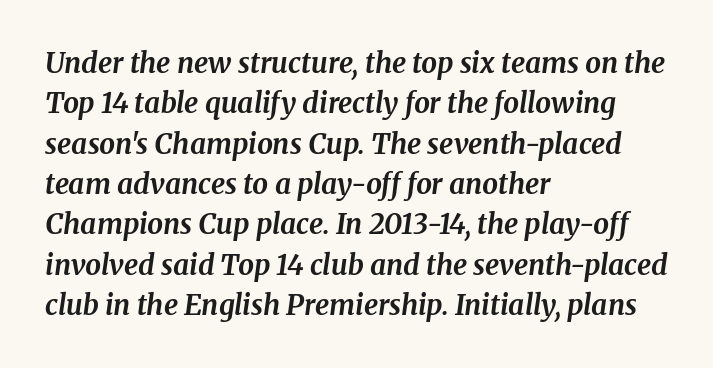
The image shows 28 px bold serif type, italic (leaning right); set left-aligned, normal line spacing (1.44x), normal letter spacing, not underlined; medium stroke contrast and a medium x-height.
